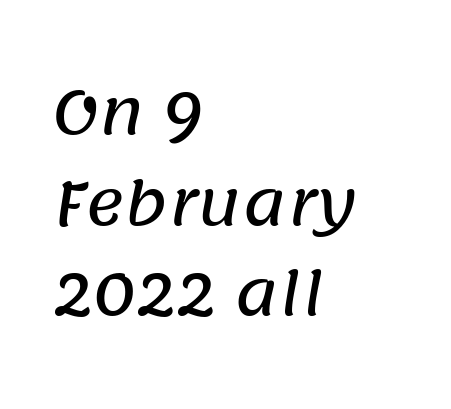
{"serif": "no", "width": "normal", "stroke_contrast": "low", "x_height": "large", "monospaced": "no", "underline": "no", "align": "left", "line_spacing": "normal", "line_spacing_ratio": 1.51, "letter_spacing": "normal", "letter_spacing_em": 0.0, "glyph_px": 60}
